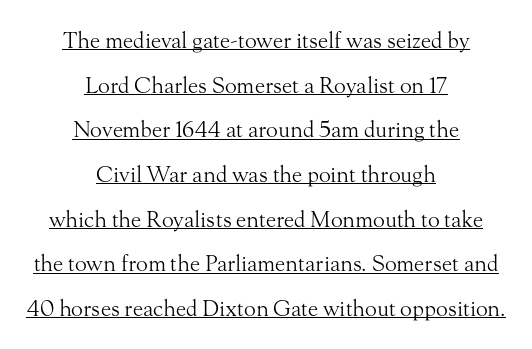
Is the type heavy? It reads as light-to-regular instead. Descenders here cross a horizontal rule under the line. Airy leading. Vertical strokes here are truly vertical. Tracking value appears to be zero — textbook default spacing. Horizontal alignment here is central, giving a formal, balanced look.
